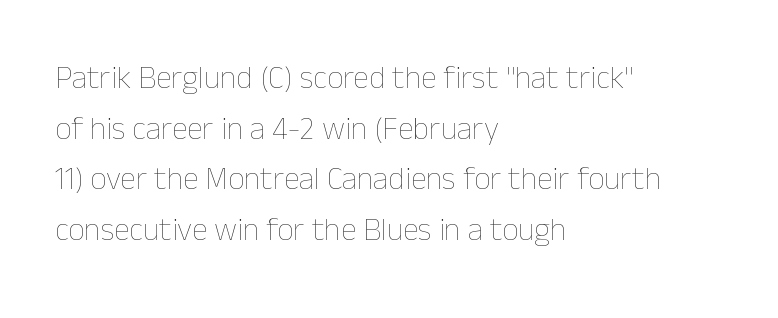
The image shows 32 px thin type, upright; set left-aligned, normal line spacing (1.58x), normal letter spacing, not underlined; low stroke contrast and a medium x-height.
